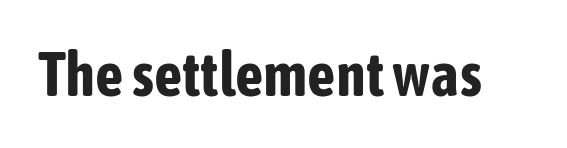
The image shows 62 px bold, condensed sans-serif type, upright; set normal letter spacing, not underlined; low stroke contrast and a medium x-height.
